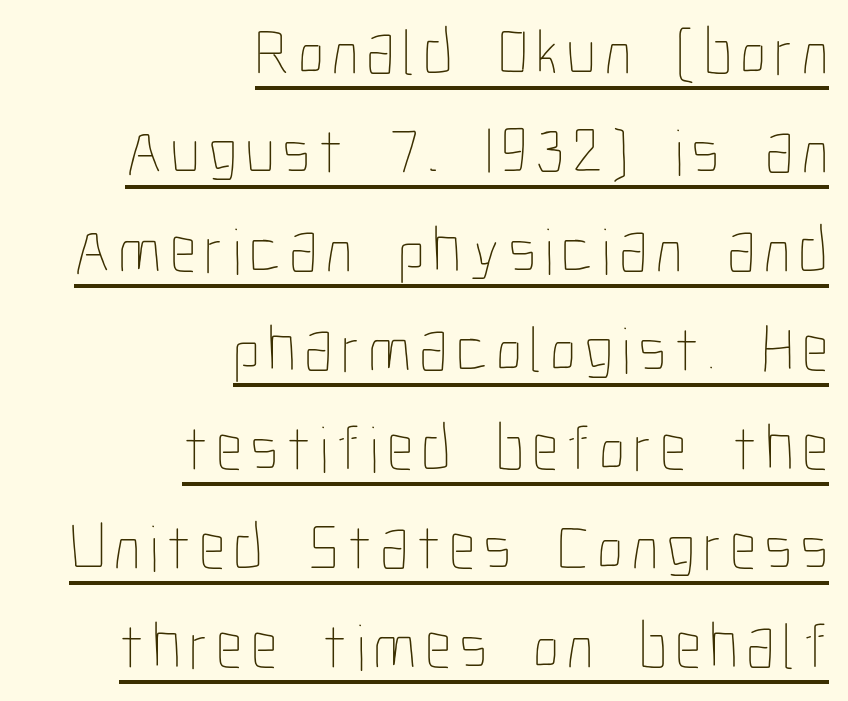
The image shows 66 px thin, condensed type, upright; set right-aligned, normal line spacing (1.5x), underlined; low stroke contrast and a medium x-height.
